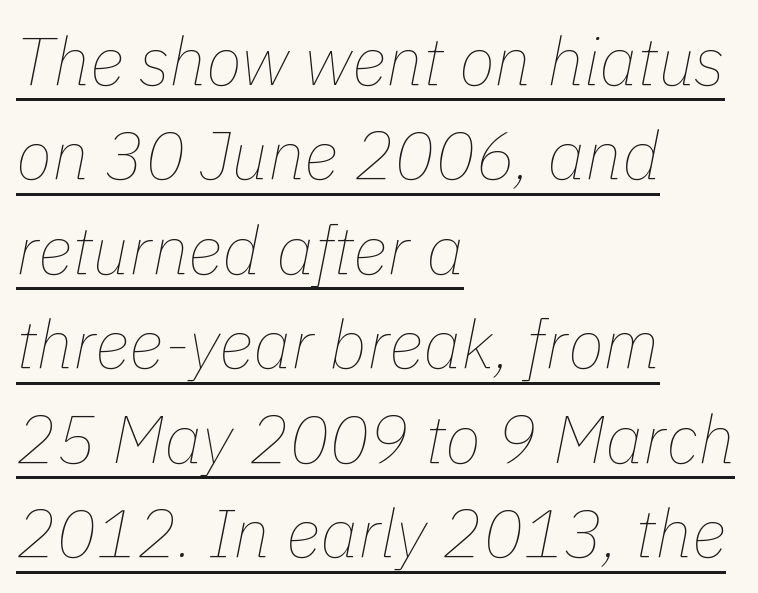
The image shows 67 px thin type, italic (leaning right); set left-aligned, normal line spacing (1.41x), normal letter spacing, underlined; low stroke contrast and a medium x-height.
